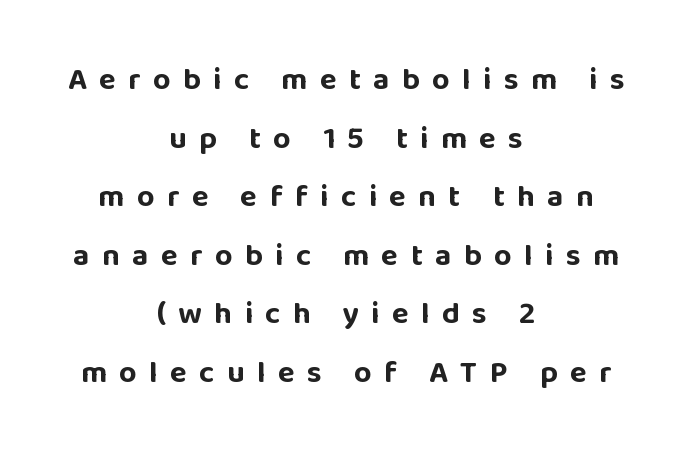
The image shows 31 px bold sans-serif type, upright; set centered, line spacing 1.89x, unusually wide letter spacing (+0.4 em), not underlined; low stroke contrast and a large x-height.
